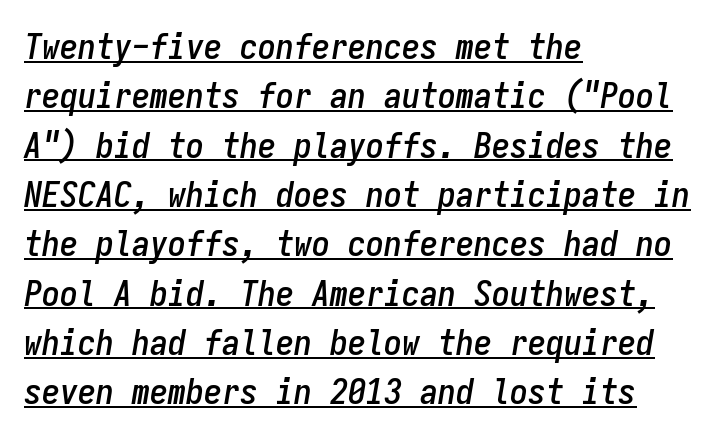
{"italic": "yes", "lean": "right", "slant_degrees": 9, "width": "condensed", "stroke_contrast": "low", "x_height": "medium", "monospaced": "yes", "underline": "yes", "align": "left", "line_spacing": "normal", "line_spacing_ratio": 1.37, "letter_spacing": "normal", "letter_spacing_em": 0.0, "glyph_px": 36}
